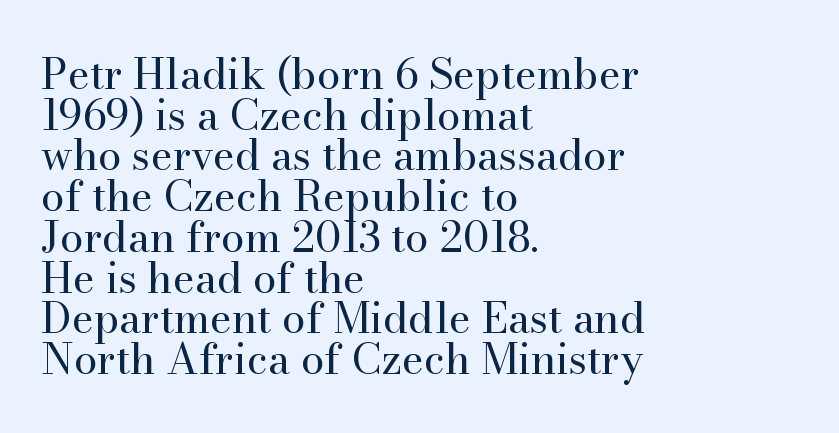
Q: Is the text bold? A: No.
Q: Is the text italic (slanted)? A: No, it is upright.
Q: Is the typeface a serif or a sans-serif typeface? A: Serif.
Q: Is the text underlined? A: No.
Q: How is the paragraph aligned? A: Left-aligned.
Q: Is the spacing between letters normal or unusually wide? A: Normal.
Q: Is the spacing between lines tight, normal or loose? A: Tight.
Q: Width (condensed, normal, or wide)? A: Normal.
Q: Stroke contrast? A: High.
Q: x-height? A: Small.
Q: Monospaced? A: No.
